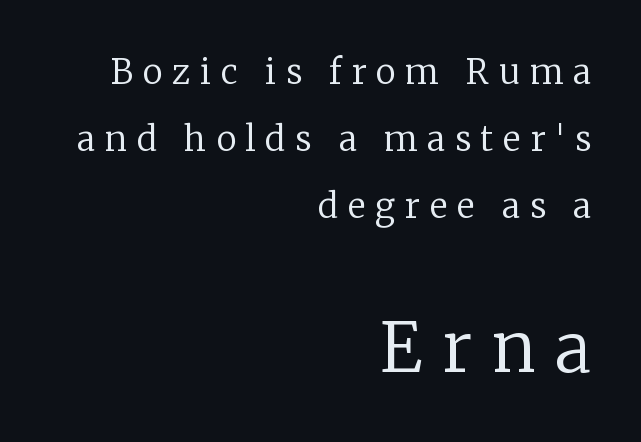
Letterform terminals end in serifs throughout the passage. The designer gave the closing block more size than the opening block. The string is rendered with underlining switched off. The rendering uses a large line-height, opening up the rows. Think of a printed novel: that variable character pitch is what you see here.
